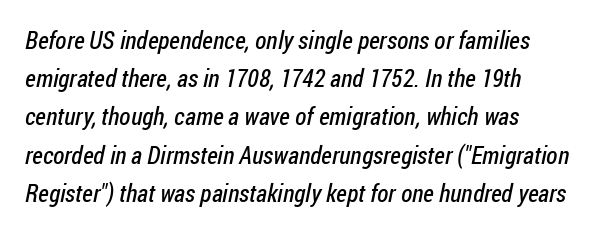
{"bold": "no", "underline": "no", "align": "left", "line_spacing": "normal", "line_spacing_ratio": 1.53, "letter_spacing": "normal", "letter_spacing_em": 0.0, "glyph_px": 25}
